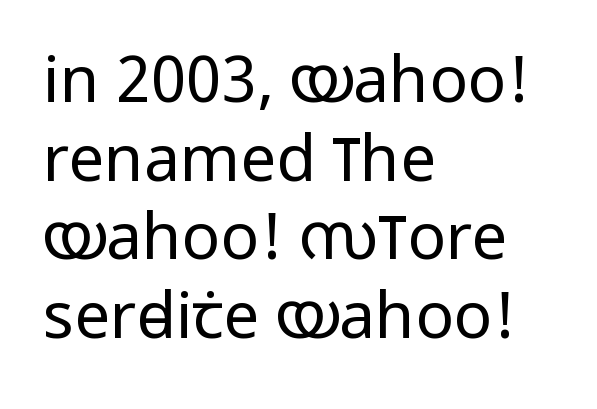
The setting favours the left margin, as ordinary paragraphs usually do. You can tell from the bare stems that sans-serif type was used. This sample uses an upright cut, with every glyph sitting square on the baseline. The characters are drawn with everyday or finer stroke widths. Unmarked baselines from the first word to the last. Short note: letters normally spaced.
